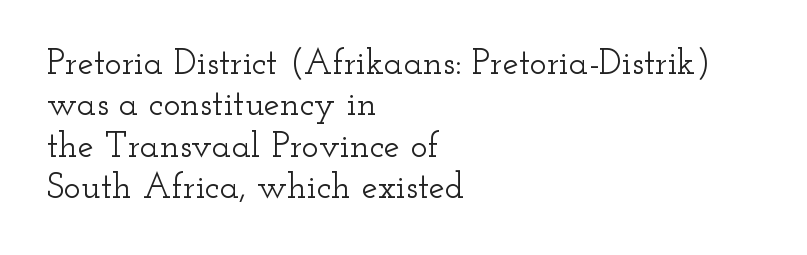
The lines in this sample share a left origin and differ only in where they stop. Typographically, this falls in the serif category. Beneath every word, the page is bare. A typesetter would mark this as roman, not italic. The face used here is proportionally spaced, like ordinary book or web type.
